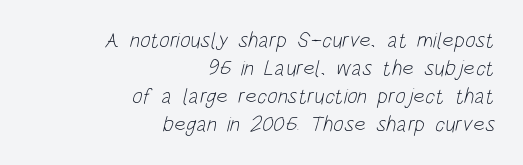
{"bold": "no", "underline": "no", "align": "right", "line_spacing": "normal", "line_spacing_ratio": 1.27, "letter_spacing": "normal", "letter_spacing_em": 0.0, "glyph_px": 22}
